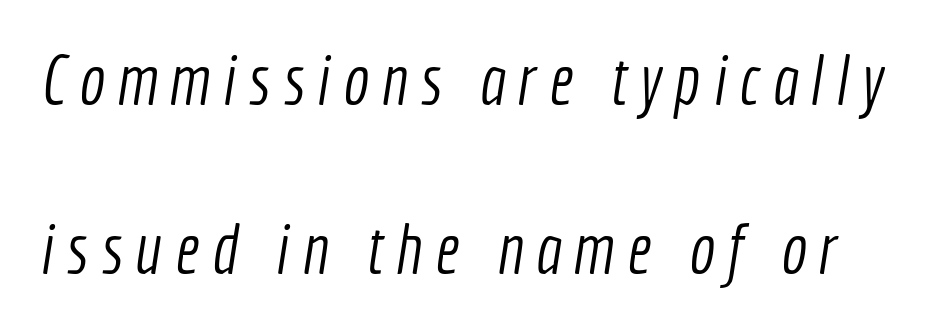
The image shows 69 px light, condensed sans-serif type; set loose line spacing (2.45x), not underlined; a medium x-height.
